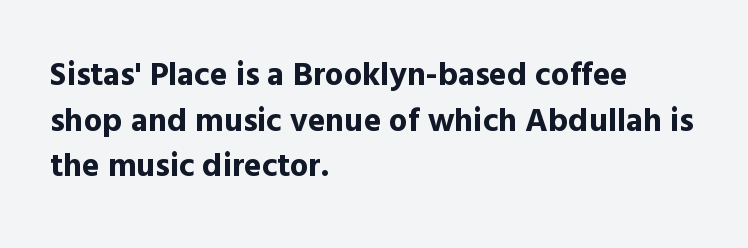
Q: Is the text bold? A: Yes.
Q: Is the text italic (slanted)? A: No, it is upright.
Q: Is the typeface a serif or a sans-serif typeface? A: Sans-serif.
Q: Is the text underlined? A: No.
Q: How is the paragraph aligned? A: Left-aligned.
Q: Is the spacing between letters normal or unusually wide? A: Normal.
Q: Is the spacing between lines tight, normal or loose? A: Normal.
Q: Width (condensed, normal, or wide)? A: Normal.
Q: x-height? A: Medium.
Q: Monospaced? A: No.
